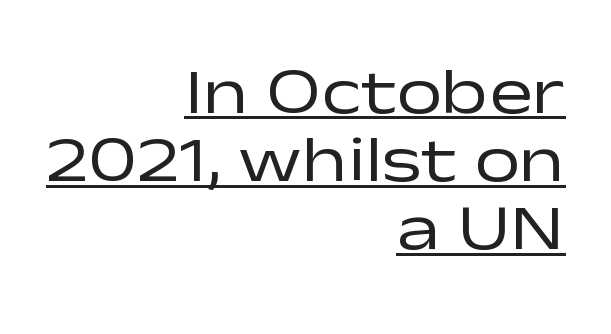
Vertically, the passage feels compressed, each row crowding the next. Note the varied advance widths — an 'i' is clearly narrower than an 'm'. The letters stand straight up with perfectly vertical stems. Stroke terminals: plain, sans-serif. Here the glyphs are tracked normally, forming tight word shapes.
